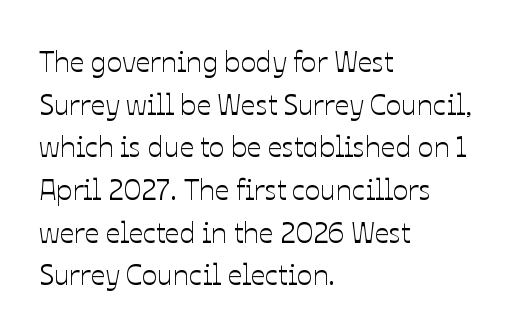
{"italic": "no", "width": "normal", "stroke_contrast": "low", "x_height": "medium", "monospaced": "no", "underline": "no", "align": "left", "line_spacing": "normal", "line_spacing_ratio": 1.47, "letter_spacing": "normal", "letter_spacing_em": 0.0, "glyph_px": 29}
